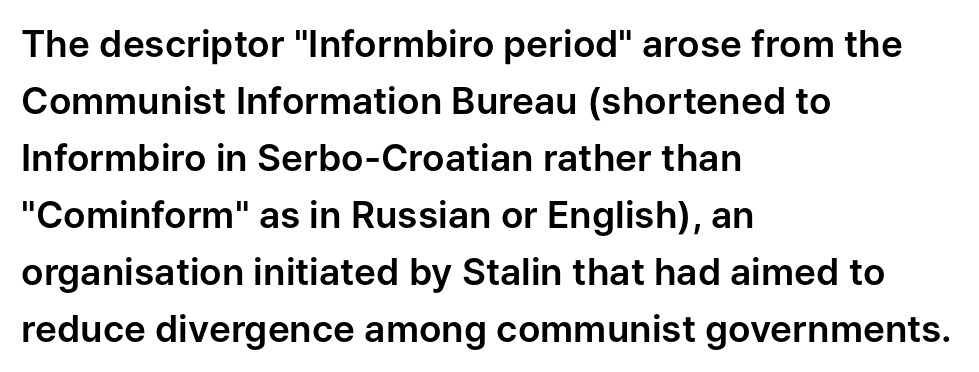
Q: Is the text italic (slanted)? A: No, it is upright.
Q: Is the typeface a serif or a sans-serif typeface? A: Sans-serif.
Q: Is the text underlined? A: No.
Q: How is the paragraph aligned? A: Left-aligned.
Q: Is the spacing between letters normal or unusually wide? A: Normal.
Q: Is the spacing between lines tight, normal or loose? A: Normal.
Q: Width (condensed, normal, or wide)? A: Normal.
Q: Stroke contrast? A: Low.
Q: x-height? A: Medium.
Q: Monospaced? A: No.
